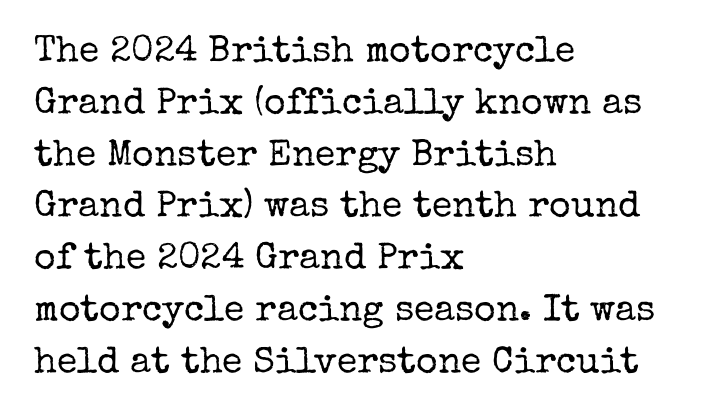
Q: Is the text bold? A: No.
Q: Is the text italic (slanted)? A: No, it is upright.
Q: Is the typeface a serif or a sans-serif typeface? A: Serif.
Q: Is the text underlined? A: No.
Q: How is the paragraph aligned? A: Left-aligned.
Q: Is the spacing between letters normal or unusually wide? A: Normal.
Q: Is the spacing between lines tight, normal or loose? A: Normal.
Q: Width (condensed, normal, or wide)? A: Normal.
Q: Stroke contrast? A: Low.
Q: x-height? A: Medium.
Q: Monospaced? A: No.
